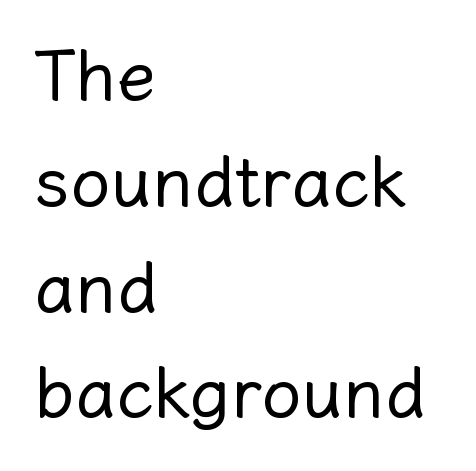
The face used here is proportionally spaced, like ordinary book or web type. These lines were composed using upright roman letters. Is this a heavy cut? Hardly; it is regular or lighter. Descenders hang freely into open space. Notice how the passage keeps a crisp vertical edge on the left only. Students, observe: this is what conventionally led text looks like.
